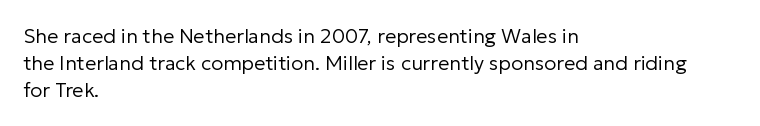
This sample uses an upright cut, with every glyph sitting square on the baseline. Reading down the column, the eye jumps a familiar distance to each next line. The horizontal fit of the characters is conventional and even. This is not heavy type; no bold has been used.
